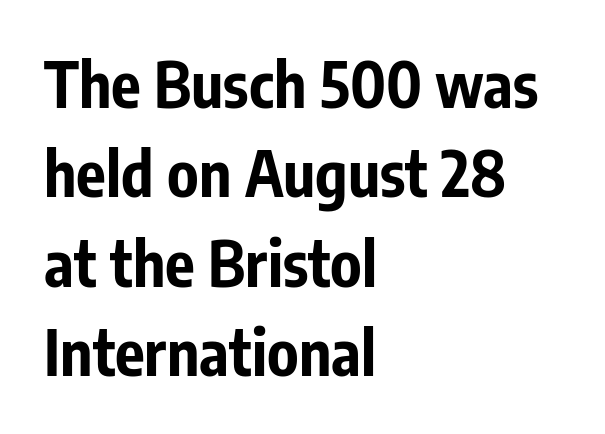
Q: Is the text bold? A: Yes.
Q: Is the text italic (slanted)? A: No, it is upright.
Q: Is the typeface a serif or a sans-serif typeface? A: Sans-serif.
Q: Is the text underlined? A: No.
Q: How is the paragraph aligned? A: Left-aligned.
Q: Is the spacing between letters normal or unusually wide? A: Normal.
Q: Is the spacing between lines tight, normal or loose? A: Normal.
Q: Width (condensed, normal, or wide)? A: Condensed.
Q: Stroke contrast? A: Low.
Q: x-height? A: Medium.
Q: Monospaced? A: No.
